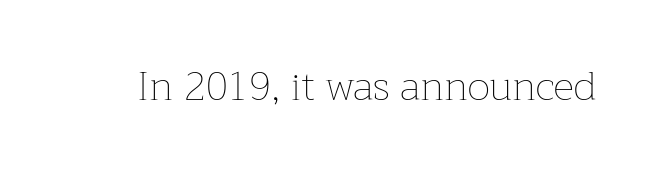
The letters advance in unequal steps, a hallmark of proportional type. You could call the tracking neutral — neither tight nor loose. The specimen omits any rule beneath the text block's lines. Designer's note — italics off, roman on.
